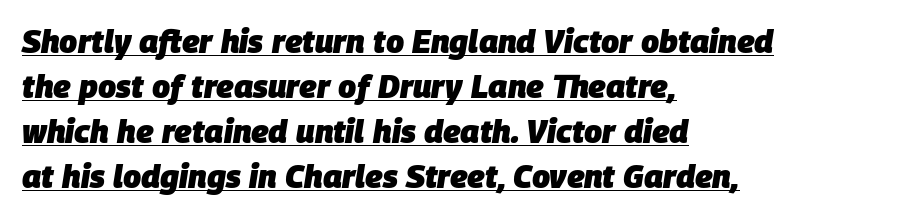
The lines sit at an ordinary, default distance from one another. Quick note: underline on. Here the glyphs are tracked normally, forming tight word shapes. Typographic density is high because the face is bold. The axis of the letterforms is tilted away from vertical. Spacing verdict: proportional, widths tailored to each character.
